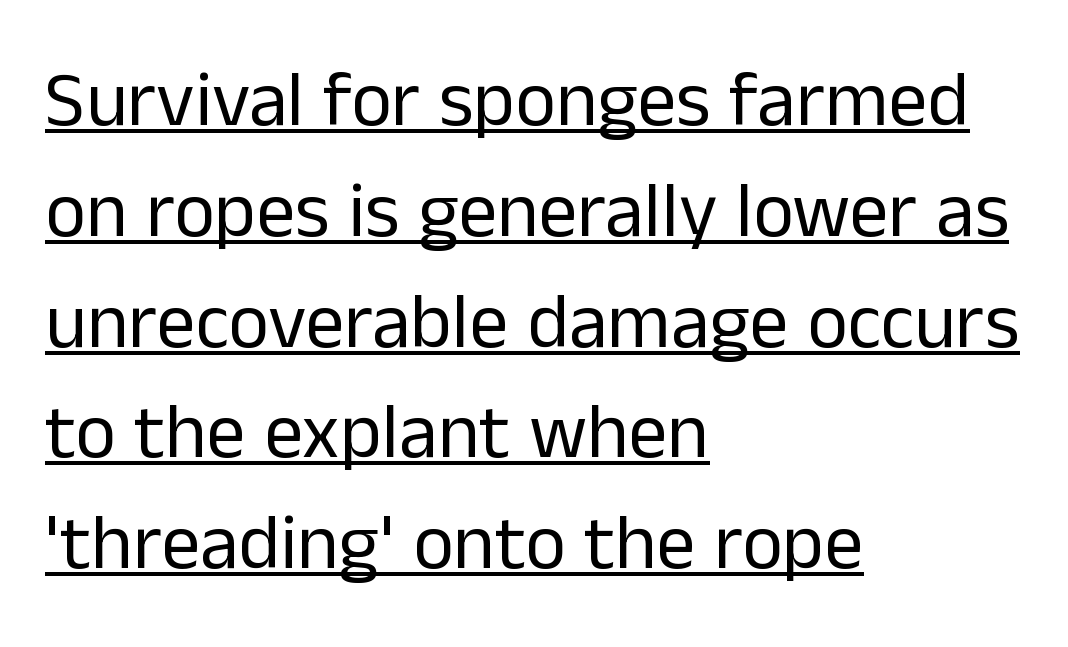
The image shows 78 px regular-weight sans-serif type, upright; set left-aligned, normal line spacing (1.42x), normal letter spacing, underlined; low stroke contrast and a medium x-height.
